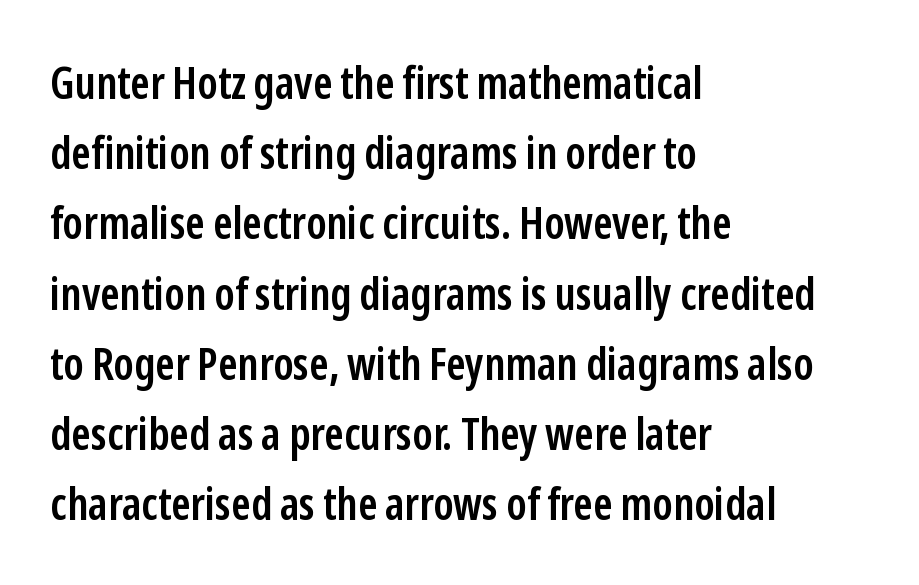
Q: Is the text bold? A: Semi-bold.
Q: Is the text italic (slanted)? A: No, it is upright.
Q: Is the typeface a serif or a sans-serif typeface? A: Sans-serif.
Q: Is the text underlined? A: No.
Q: How is the paragraph aligned? A: Left-aligned.
Q: Is the spacing between letters normal or unusually wide? A: Normal.
Q: Is the spacing between lines tight, normal or loose? A: Normal.
Q: Width (condensed, normal, or wide)? A: Condensed.
Q: Stroke contrast? A: Low.
Q: x-height? A: Medium.
Q: Monospaced? A: No.
